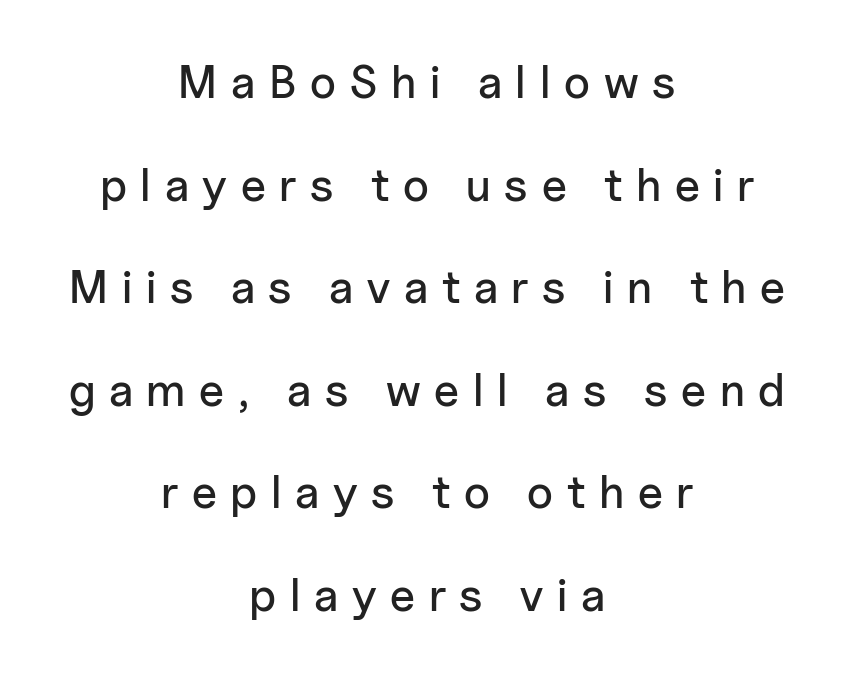
The letters are spread apart with noticeably loose tracking. Proportional: the letters do not fall into vertical columns. Horizontal bands of white between lines are thick stripes. Descenders are the only things crossing below the line. Font category for this specimen: sans-serif.
